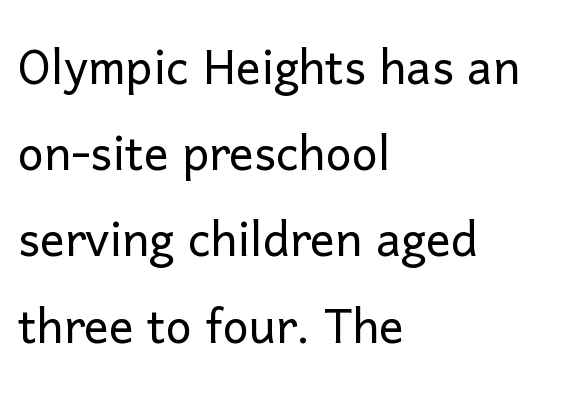
Q: Is the text bold? A: No.
Q: Is the text italic (slanted)? A: No, it is upright.
Q: Is the typeface a serif or a sans-serif typeface? A: Sans-serif.
Q: Is the text underlined? A: No.
Q: How is the paragraph aligned? A: Left-aligned.
Q: Is the spacing between letters normal or unusually wide? A: Normal.
Q: Is the spacing between lines tight, normal or loose? A: Normal.
Q: Width (condensed, normal, or wide)? A: Normal.
Q: Stroke contrast? A: Low.
Q: x-height? A: Medium.
Q: Monospaced? A: No.
